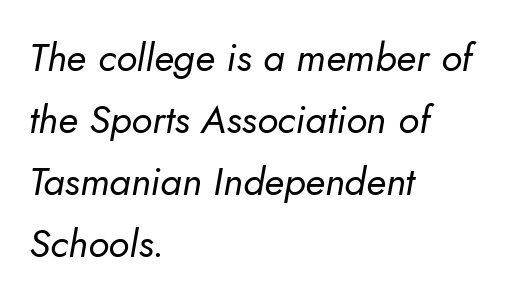
The image shows 39 px regular-weight sans-serif type; set left-aligned, normal line spacing (1.59x), normal letter spacing, not underlined; low stroke contrast and a small x-height.
